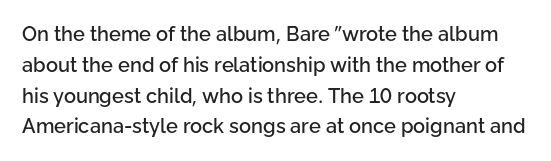
Q: Is the text italic (slanted)? A: No, it is upright.
Q: Is the text underlined? A: No.
Q: How is the paragraph aligned? A: Left-aligned.
Q: Is the spacing between letters normal or unusually wide? A: Normal.
Q: Is the spacing between lines tight, normal or loose? A: Normal.
